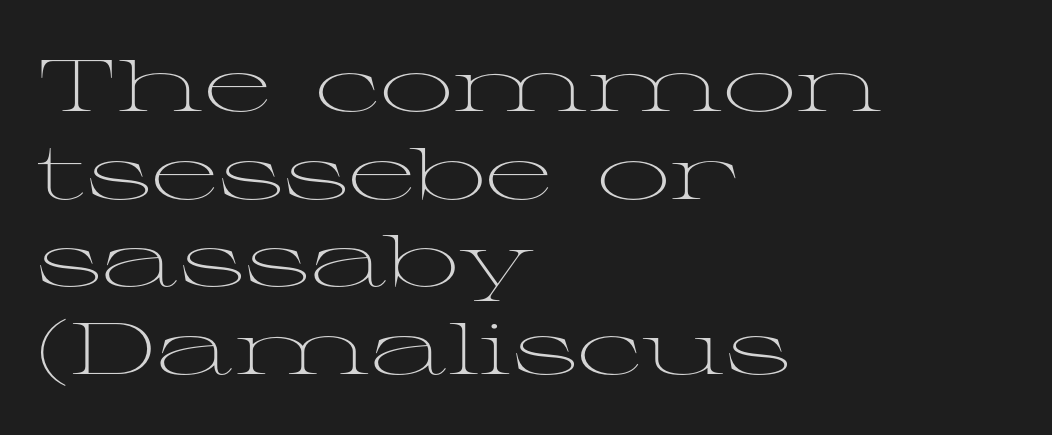
The image shows 73 px light, wide serif type, upright; set left-aligned, line spacing 1.2x, normal letter spacing, not underlined; medium stroke contrast and a medium x-height.
